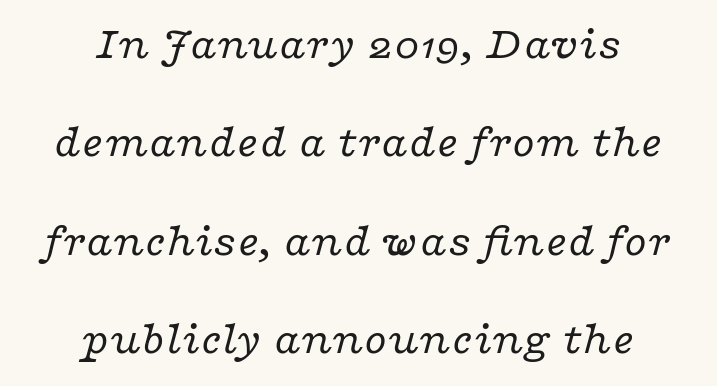
Q: Is the text bold? A: No.
Q: Is the text italic (slanted)? A: Yes, it leans right by about 16 degrees.
Q: Is the typeface a serif or a sans-serif typeface? A: Serif.
Q: Is the text underlined? A: No.
Q: How is the paragraph aligned? A: Centered.
Q: Is the spacing between letters normal or unusually wide? A: Normal.
Q: Is the spacing between lines tight, normal or loose? A: Loose.
Q: Width (condensed, normal, or wide)? A: Wide.
Q: Stroke contrast? A: Low.
Q: x-height? A: Medium.
Q: Monospaced? A: No.
